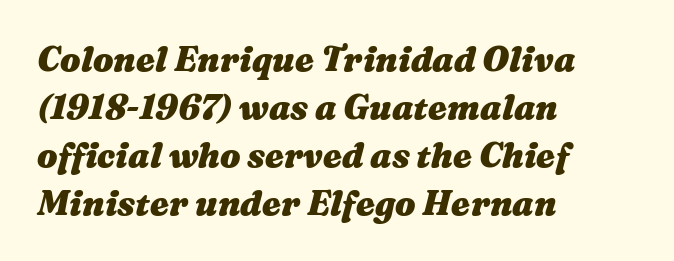
Q: Is the text bold? A: Yes.
Q: Is the text italic (slanted)? A: Yes, it leans right by about 16 degrees.
Q: Is the text underlined? A: No.
Q: How is the paragraph aligned? A: Left-aligned.
Q: Is the spacing between letters normal or unusually wide? A: Normal.
Q: Is the spacing between lines tight, normal or loose? A: Normal.
Q: Width (condensed, normal, or wide)? A: Wide.
Q: Stroke contrast? A: Medium.
Q: x-height? A: Medium.
Q: Monospaced? A: No.
